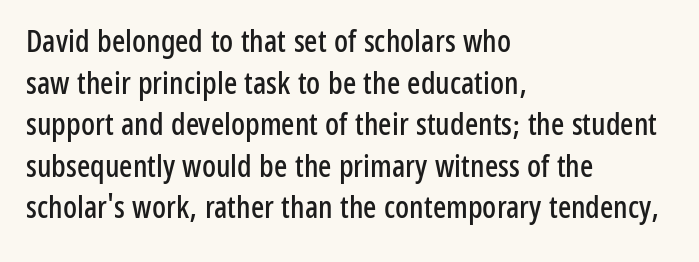
A bare baseline throughout the passage. Look at the tracking — it's just the regular setting, nothing added. Alignment: flush left. The rendering uses natural spacing where letterforms have individual widths.
